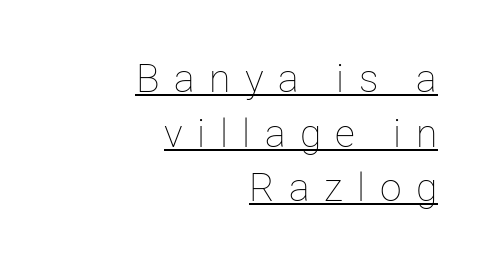
{"italic": "no", "bold": "no", "weight": "thin", "width": "normal", "stroke_contrast": "low", "x_height": "medium", "monospaced": "no", "underline": "yes", "align": "right", "line_spacing": "normal", "line_spacing_ratio": 1.4, "letter_spacing": "wide", "letter_spacing_em": 0.37, "glyph_px": 39}
